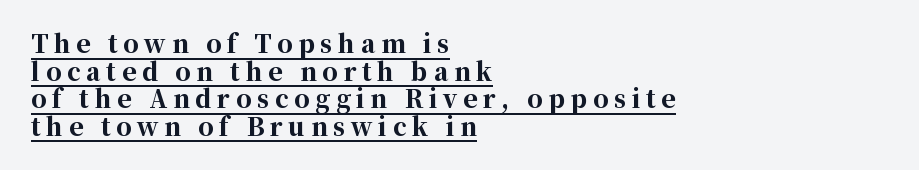
The image shows 24 px bold type, upright; set left-aligned, tight line spacing (1.15x), unusually wide letter spacing (+0.24 em), underlined.
